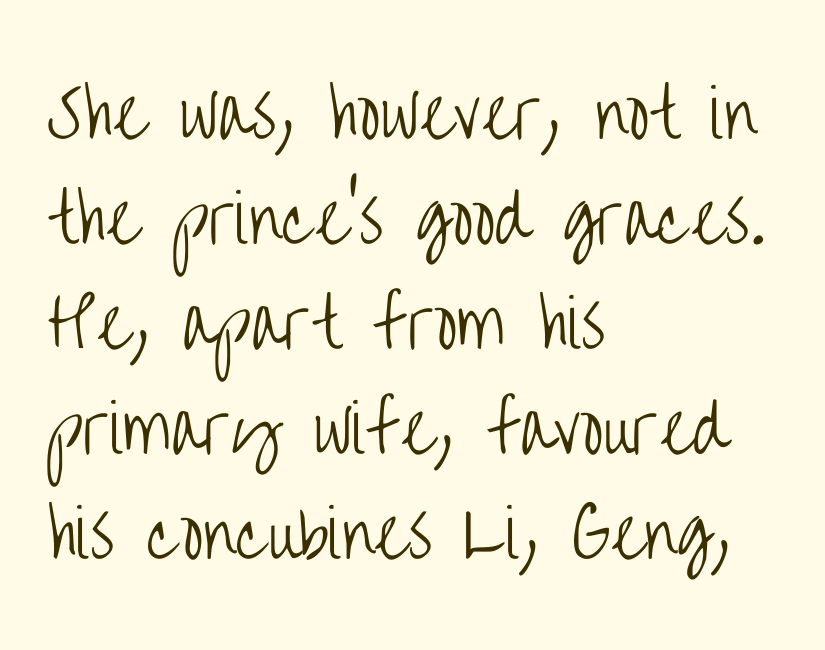
{"serif": "no", "italic": "no", "bold": "no", "weight": "light", "width": "condensed", "stroke_contrast": "low", "x_height": "large", "monospaced": "no", "underline": "no", "align": "left", "line_spacing": "normal", "line_spacing_ratio": 1.59, "letter_spacing": "normal", "letter_spacing_em": 0.0, "glyph_px": 66}
